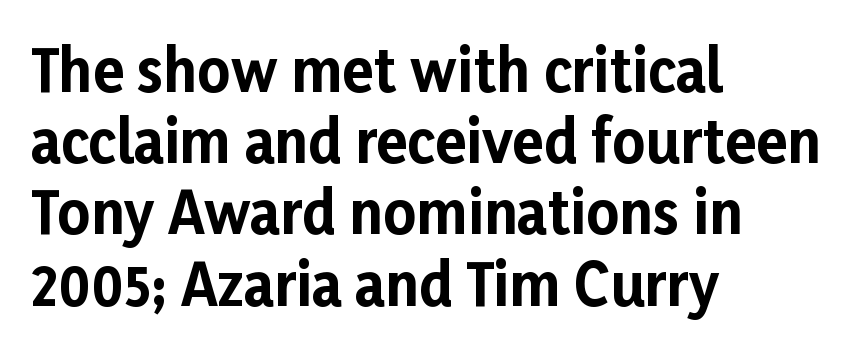
The setting favours the left margin, as ordinary paragraphs usually do. The type family on display is of the sans-serif kind. Whoever set this chose a conventional vertical rhythm. Honestly, the letter spacing is just normal — you wouldn't notice it. Any mark beneath the type? The region is blank. Nope, not italic — everything's standing straight.
